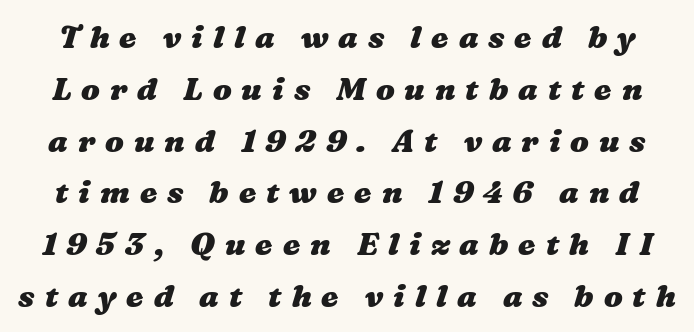
The passage shown is typed in a proportional face where columns would drift. Honestly, the letter spacing is so wide it's the main thing you notice. Rule under the text: the space is simply empty. The passage shown stacks its lines at a standard gap. The font is running at its bold setting.
